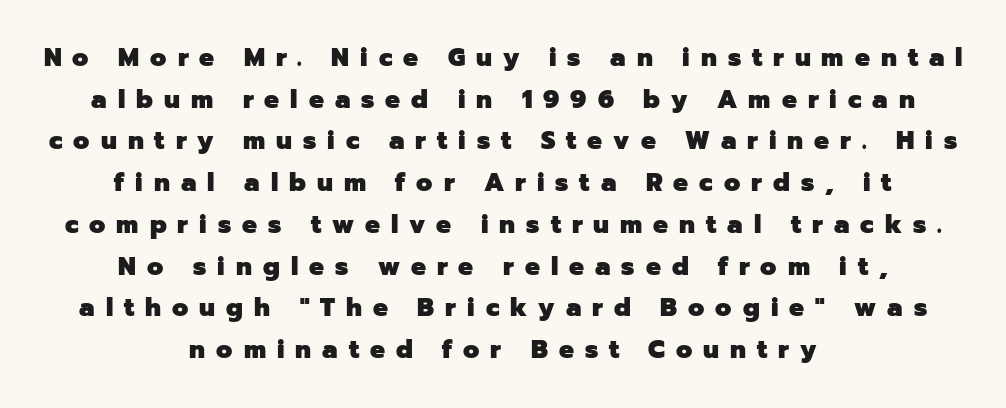
Notice how the passage keeps no hard edge, just a central spine. Clear beneath every line of the passage. Posture: upright roman. What's the leading like? Ordinary, nothing unusual.
